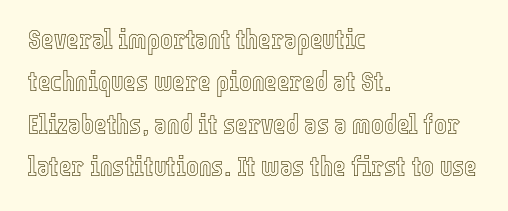
The image shows 27 px text type, upright; set left-aligned, normal line spacing (1.57x), normal letter spacing, not underlined.
